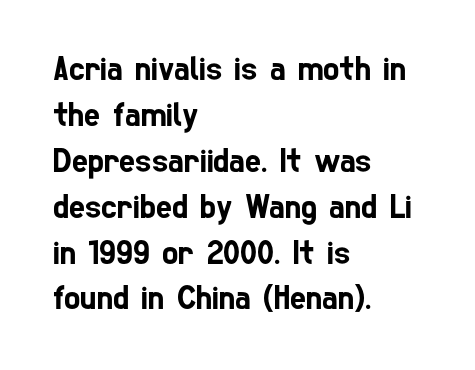
The image shows 34 px condensed sans-serif type; set left-aligned, normal line spacing (1.35x), normal letter spacing, not underlined; low stroke contrast and a medium x-height.
